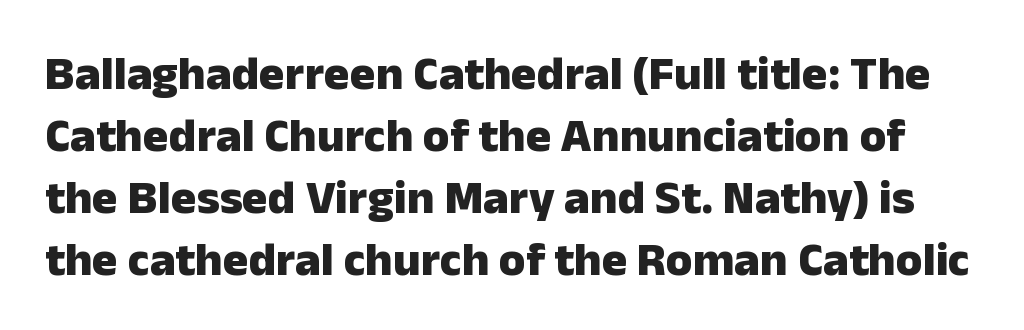
The image shows 48 px heavy sans-serif type, upright; set normal line spacing (1.29x), normal letter spacing, not underlined; low stroke contrast and a medium x-height.
